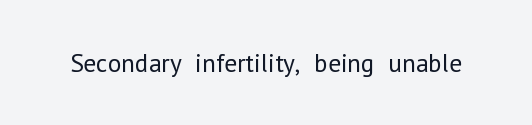
A roman cut, with each character standing at attention. Decoration check: the copy has no underline. The gaps between neighbouring characters are ordinary and unremarkable. Bold? No — there's no thickening of the strokes.
